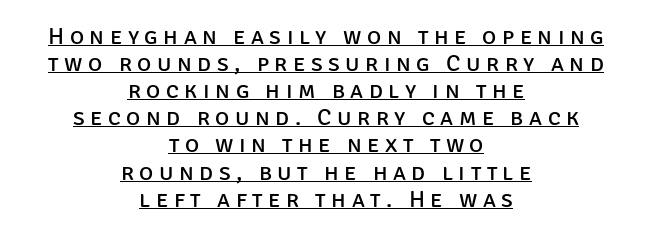
The rendering positions every line midway between the sides. Stems here are at most as thick as an everyday book face. Honestly, the letter spacing is so wide it's the main thing you notice. When letters stand straight like this, we call the style roman or upright. Leading is clearly below the norm, producing a dense column.
